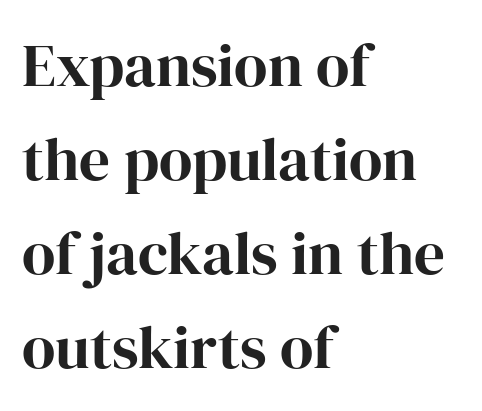
Nobody touched the tracking dial on this one. Notice how the stems are strictly vertical — no italics here. The letters advance in unequal steps, a hallmark of proportional type. Is the block centered? No — it sits flush against the left margin. Type without underlining.
